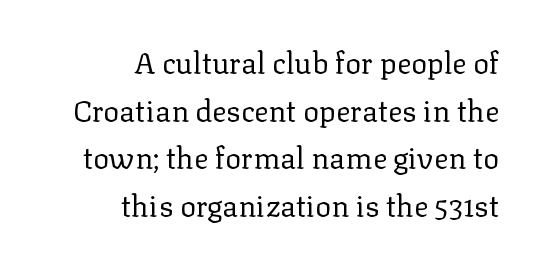
{"serif": "yes", "italic": "no", "bold": "no", "weight": "regular", "width": "normal", "stroke_contrast": "low", "x_height": "medium", "monospaced": "no", "underline": "no", "align": "right", "line_spacing": "normal", "line_spacing_ratio": 1.59, "letter_spacing": "normal", "letter_spacing_em": 0.0, "glyph_px": 30}
